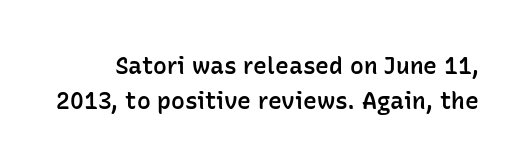
{"italic": "no", "bold": "semi", "underline": "no", "line_spacing": "normal", "line_spacing_ratio": 1.54, "letter_spacing": "normal", "letter_spacing_em": 0.0, "glyph_px": 23}
